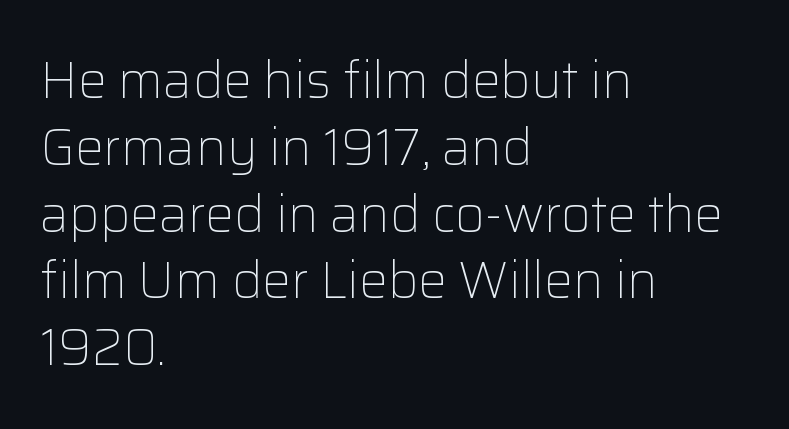
Q: Is the text bold? A: No.
Q: Is the text italic (slanted)? A: No, it is upright.
Q: Is the typeface a serif or a sans-serif typeface? A: Sans-serif.
Q: Is the text underlined? A: No.
Q: How is the paragraph aligned? A: Left-aligned.
Q: Is the spacing between letters normal or unusually wide? A: Normal.
Q: Is the spacing between lines tight, normal or loose? A: Normal.
Q: Width (condensed, normal, or wide)? A: Normal.
Q: Stroke contrast? A: Low.
Q: x-height? A: Medium.
Q: Monospaced? A: No.
